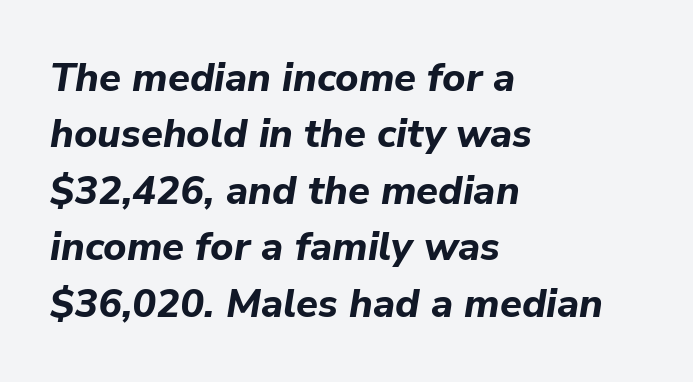
Caption: standard tracking, unaltered. Here the designer chose a conventional face with non-uniform glyph widths. Casual observation: everything's shoved over to the left. Descenders hang freely into open space. This is heavy type, rendered in bold. The axis of the letterforms is tilted away from vertical.
